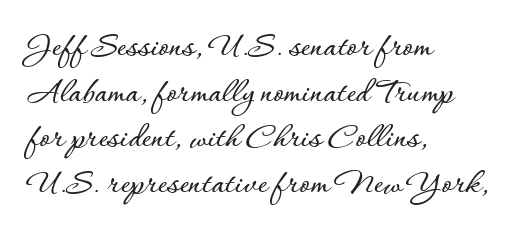
The image shows 36 px text type; set left-aligned, normal line spacing (1.27x), normal letter spacing, not underlined; low stroke contrast and a small x-height.
